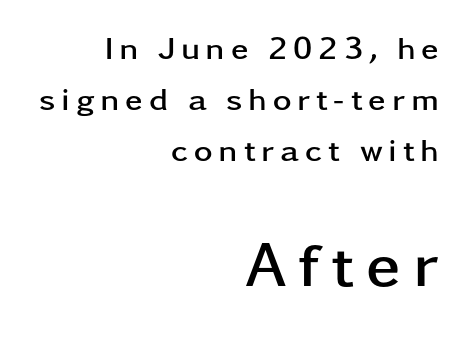
Q: Is the text bold? A: Yes.
Q: Is the text italic (slanted)? A: No, it is upright.
Q: Is the typeface a serif or a sans-serif typeface? A: Sans-serif.
Q: Is the text underlined? A: No.
Q: How is the paragraph aligned? A: Right-aligned.
Q: Is the spacing between lines tight, normal or loose? A: Normal.
Q: Which block of text is set in a larger size, the first (top) or the second (bottom)? A: The second (bottom) one.
Q: Width (condensed, normal, or wide)? A: Wide.
Q: Stroke contrast? A: Low.
Q: x-height? A: Medium.
Q: Monospaced? A: No.
